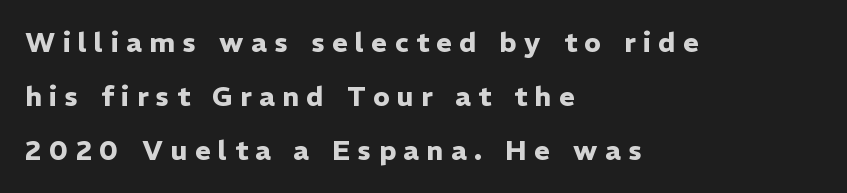
Q: Is the text bold? A: Yes.
Q: Is the text italic (slanted)? A: No, it is upright.
Q: Is the text underlined? A: No.
Q: How is the paragraph aligned? A: Left-aligned.
Q: Is the spacing between letters normal or unusually wide? A: Unusually wide.
Q: Is the spacing between lines tight, normal or loose? A: Loose.
